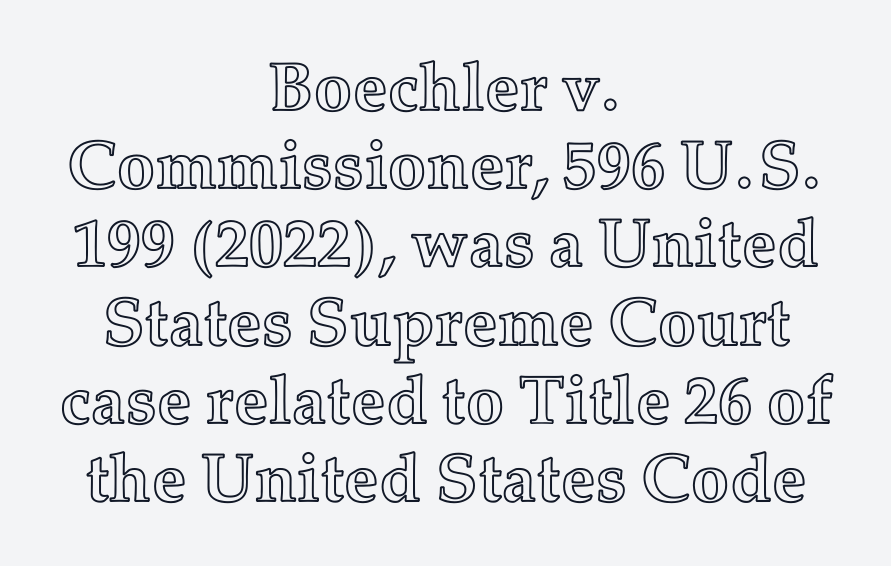
The image shows 68 px text type, upright; set centered, tight line spacing (1.15x), normal letter spacing, not underlined; a medium x-height.
